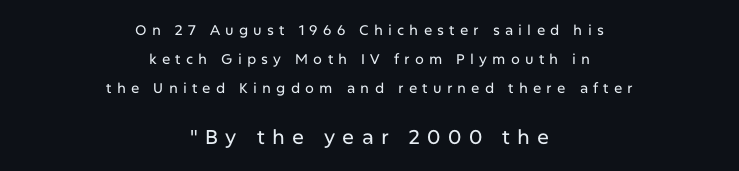
This is the regular roman posture of the typeface. Widely set lines give the paragraph a tall, airy silhouette. The block sitting lower on the canvas is the one with enlarged characters. Spacing between characters has been opened up far beyond the box default.
